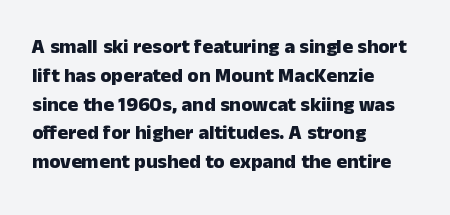
The image shows 20 px bold type, upright; set left-aligned, normal line spacing (1.44x), normal letter spacing, not underlined.
